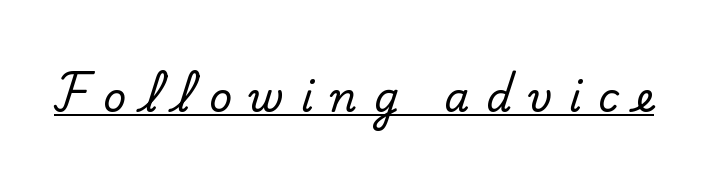
Does extra space separate the letters? Yes, quite a lot of it. The face used here is proportionally spaced, like ordinary book or web type. Look at the bottom of the vertical strokes: they flare into serifs here. Notice how a bar underscores the lettering throughout.
